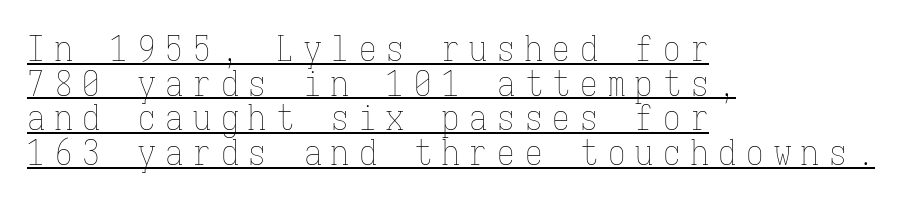
The sample's only ornament is a line tracing under the words. Spacing verdict: monospaced, one width for all characters. Short note: letters widely spaced. A classic flush-left, rag-right setting is used for this passage.
